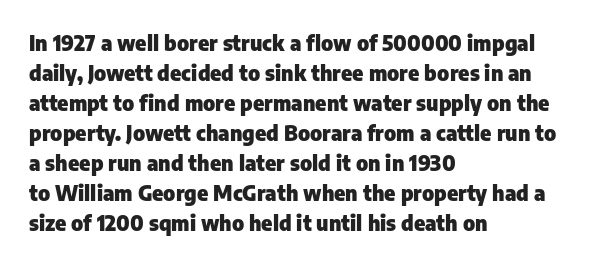
{"italic": "no", "bold": "yes", "underline": "no", "align": "left", "line_spacing": "normal", "line_spacing_ratio": 1.43, "letter_spacing": "normal", "letter_spacing_em": 0.0, "glyph_px": 21}
